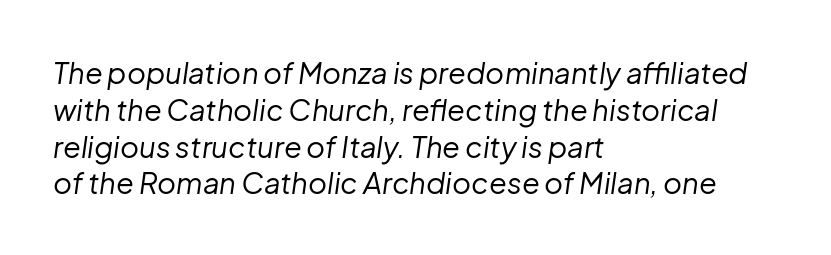
Q: Is the text bold? A: No.
Q: Is the text italic (slanted)? A: Yes, it leans right by about 8 degrees.
Q: Is the text underlined? A: No.
Q: How is the paragraph aligned? A: Left-aligned.
Q: Is the spacing between letters normal or unusually wide? A: Normal.
Q: Is the spacing between lines tight, normal or loose? A: Normal.
Q: Width (condensed, normal, or wide)? A: Normal.
Q: Stroke contrast? A: Low.
Q: x-height? A: Medium.
Q: Monospaced? A: No.
